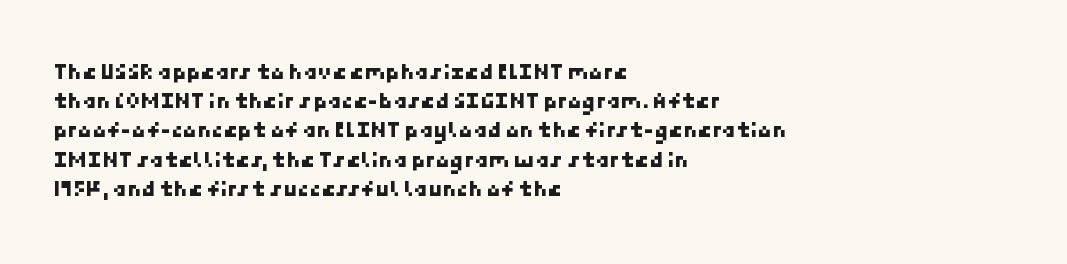
This rendering features lettering with no underline. Leading: standard. This rendering uses left alignment, leaving the right contour irregular. The passage shown has conventional tracking throughout.
